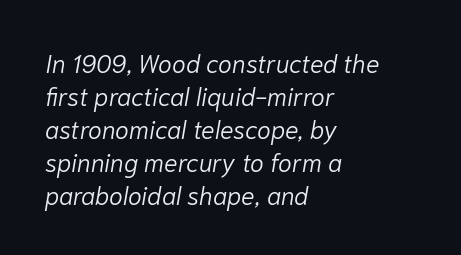
{"italic": "yes", "lean": "right", "slant_degrees": 10, "bold": "no", "underline": "no", "align": "left", "line_spacing": "normal", "line_spacing_ratio": 1.32, "letter_spacing": "normal", "letter_spacing_em": 0.0, "glyph_px": 25}
